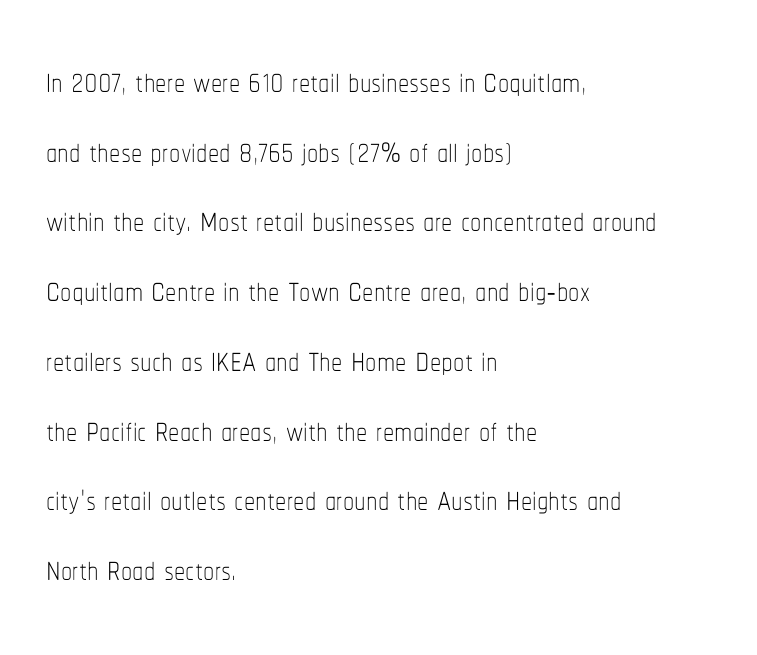
The image shows 45 px thin, condensed type, upright; set left-aligned, normal line spacing (1.55x), normal letter spacing, not underlined; low stroke contrast and a medium x-height.
